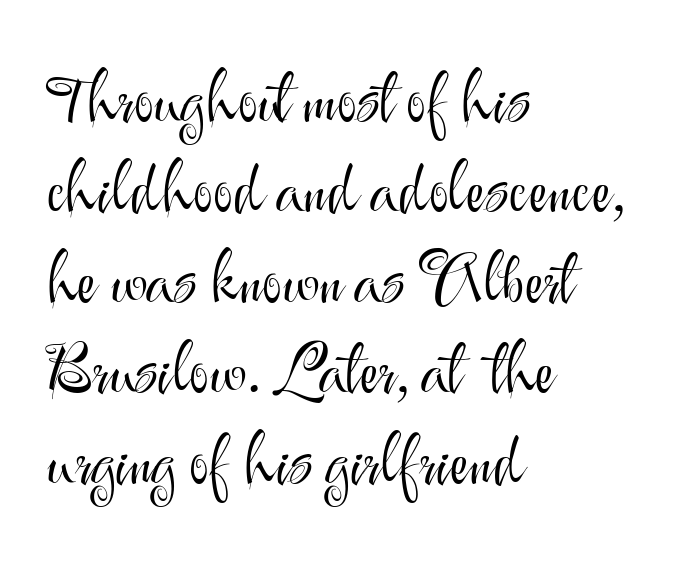
Q: Is the text bold? A: No.
Q: Is the typeface a serif or a sans-serif typeface? A: Sans-serif.
Q: Is the text underlined? A: No.
Q: How is the paragraph aligned? A: Left-aligned.
Q: Is the spacing between letters normal or unusually wide? A: Normal.
Q: Is the spacing between lines tight, normal or loose? A: Normal.
Q: Width (condensed, normal, or wide)? A: Normal.
Q: Stroke contrast? A: Medium.
Q: x-height? A: Small.
Q: Monospaced? A: No.
